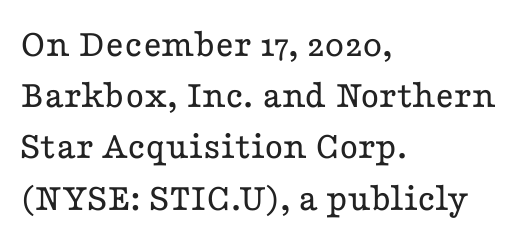
{"serif": "yes", "italic": "no", "bold": "no", "weight": "regular", "width": "wide", "stroke_contrast": "low", "x_height": "medium", "monospaced": "no", "underline": "no", "align": "left", "line_spacing": "normal", "line_spacing_ratio": 1.28, "letter_spacing": "normal", "letter_spacing_em": 0.0, "glyph_px": 40}
